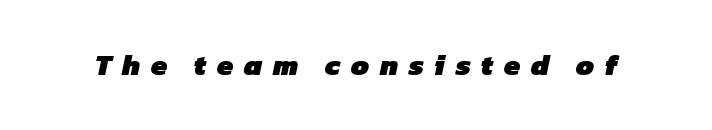
The image shows 29 px heavy sans-serif type; set unusually wide letter spacing (+0.37 em), not underlined; low stroke contrast and a medium x-height.
